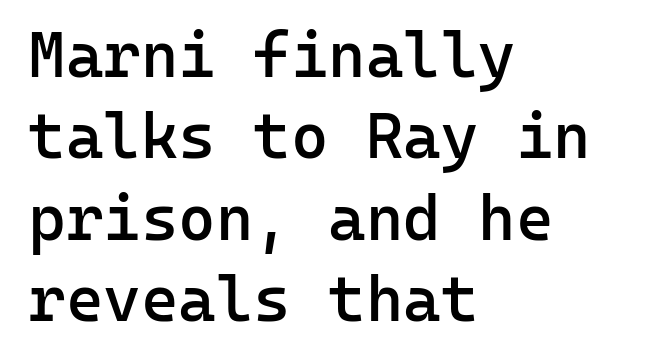
The horizontal fit of the characters is conventional and even. This sample uses a sans-serif face. The face used here is a semibold: visibly heavier than regular, lighter than bold. Think of a typewriter: that constant character pitch is what you see here. The rows are spaced the way most documents space them.
